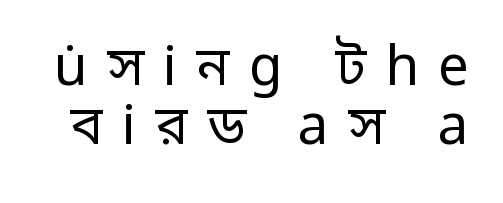
The image shows 54 px regular-weight sans-serif type, upright; set tight line spacing (1.1x), unusually wide letter spacing (+0.36 em), not underlined; low stroke contrast and a medium x-height.
